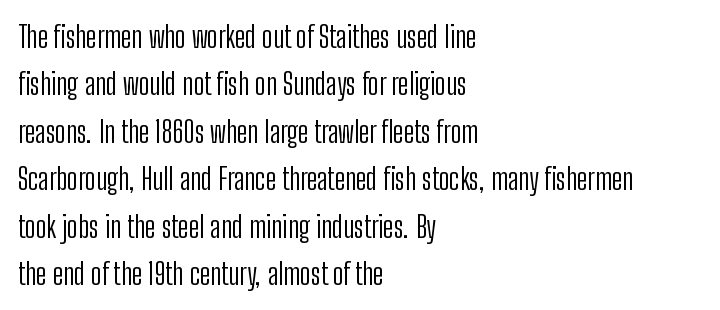
{"serif": "no", "italic": "no", "bold": "no", "weight": "light", "width": "condensed", "stroke_contrast": "low", "x_height": "medium", "monospaced": "no", "underline": "no", "align": "left", "line_spacing": "normal", "line_spacing_ratio": 1.58, "letter_spacing": "normal", "letter_spacing_em": 0.0, "glyph_px": 30}
